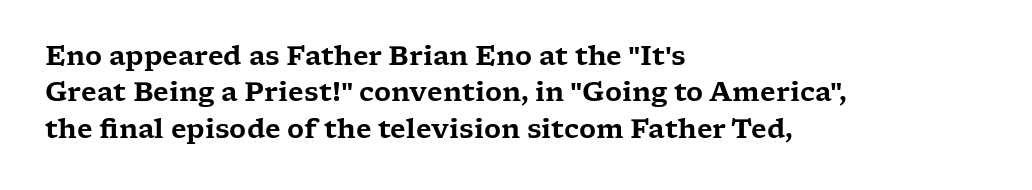
Q: Is the text italic (slanted)? A: No, it is upright.
Q: Is the text underlined? A: No.
Q: How is the paragraph aligned? A: Left-aligned.
Q: Is the spacing between letters normal or unusually wide? A: Normal.
Q: Is the spacing between lines tight, normal or loose? A: Normal.
